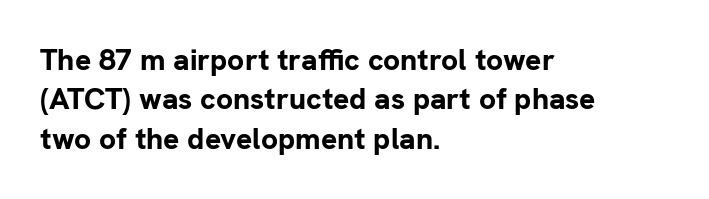
{"serif": "no", "italic": "no", "bold": "yes", "weight": "bold", "width": "normal", "stroke_contrast": "low", "x_height": "medium", "monospaced": "no", "underline": "no", "align": "left", "line_spacing": "normal", "line_spacing_ratio": 1.31, "letter_spacing": "normal", "letter_spacing_em": 0.0, "glyph_px": 30}
